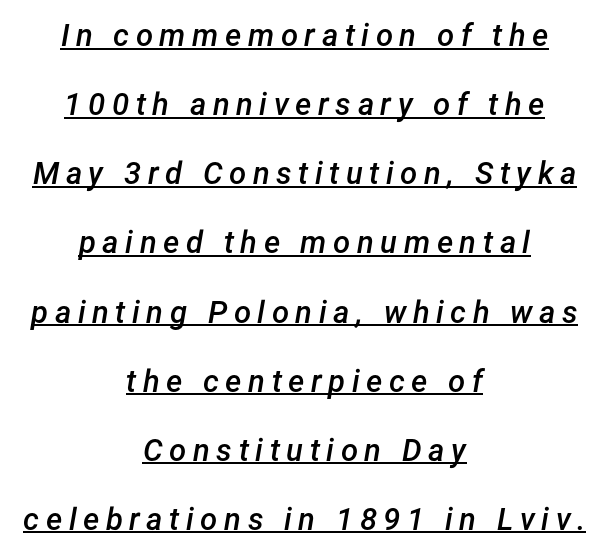
The image shows 31 px semibold type, italic (leaning right); set centered, loose line spacing (2.23x), unusually wide letter spacing (+0.21 em), underlined; low stroke contrast and a medium x-height.
